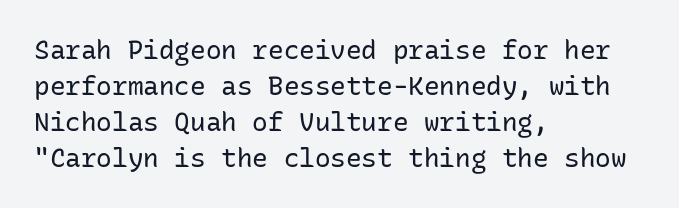
Q: Is the text bold? A: No.
Q: Is the text italic (slanted)? A: No, it is upright.
Q: Is the text underlined? A: No.
Q: How is the paragraph aligned? A: Left-aligned.
Q: Is the spacing between letters normal or unusually wide? A: Normal.
Q: Is the spacing between lines tight, normal or loose? A: Normal.
